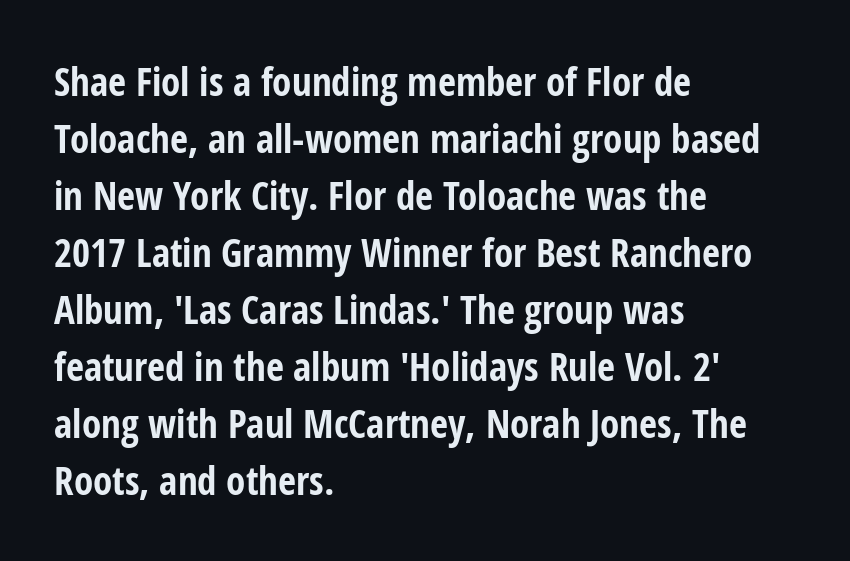
Q: Is the text bold? A: Yes.
Q: Is the text italic (slanted)? A: No, it is upright.
Q: Is the typeface a serif or a sans-serif typeface? A: Sans-serif.
Q: Is the text underlined? A: No.
Q: How is the paragraph aligned? A: Left-aligned.
Q: Is the spacing between letters normal or unusually wide? A: Normal.
Q: Is the spacing between lines tight, normal or loose? A: Normal.
Q: Width (condensed, normal, or wide)? A: Condensed.
Q: Stroke contrast? A: Low.
Q: x-height? A: Medium.
Q: Monospaced? A: No.
